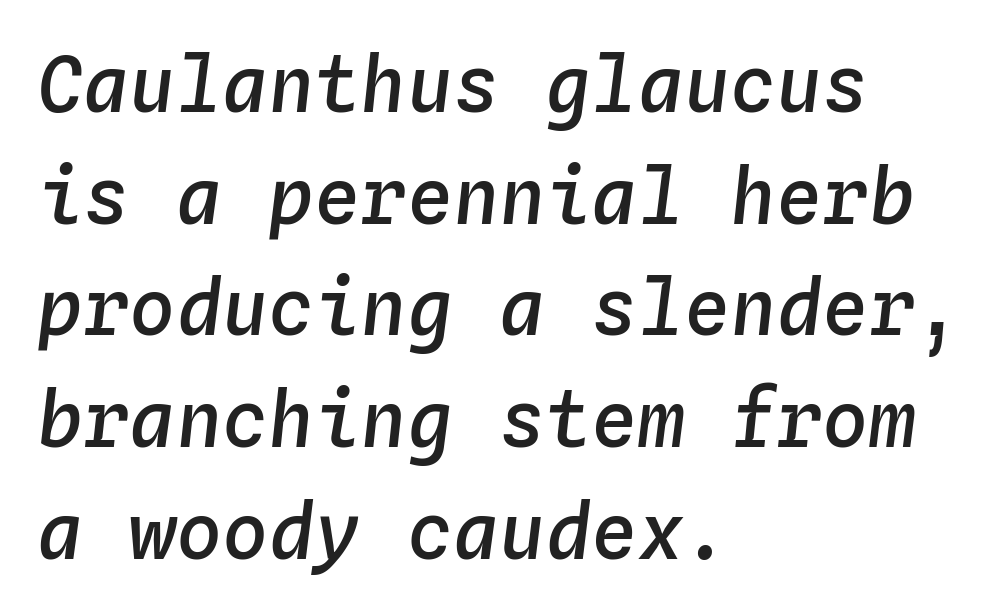
Descender tails drop into unmarked territory. Fixed-width glyphs throughout — classic coding-font behaviour. One-word summary of the alignment: left. Italic: yes, the glyphs are oblique.
